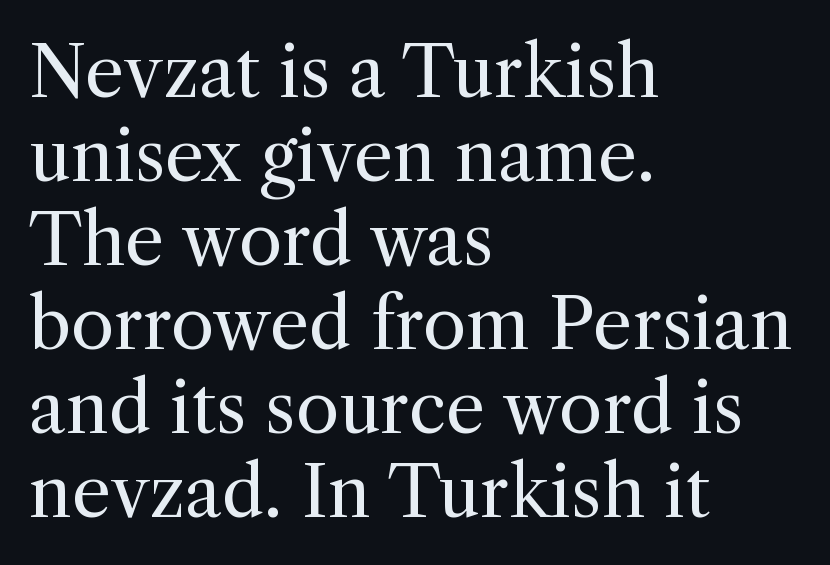
Q: Is the text bold? A: No.
Q: Is the text italic (slanted)? A: No, it is upright.
Q: Is the typeface a serif or a sans-serif typeface? A: Serif.
Q: Is the text underlined? A: No.
Q: How is the paragraph aligned? A: Left-aligned.
Q: Is the spacing between letters normal or unusually wide? A: Normal.
Q: Width (condensed, normal, or wide)? A: Normal.
Q: x-height? A: Medium.
Q: Monospaced? A: No.
